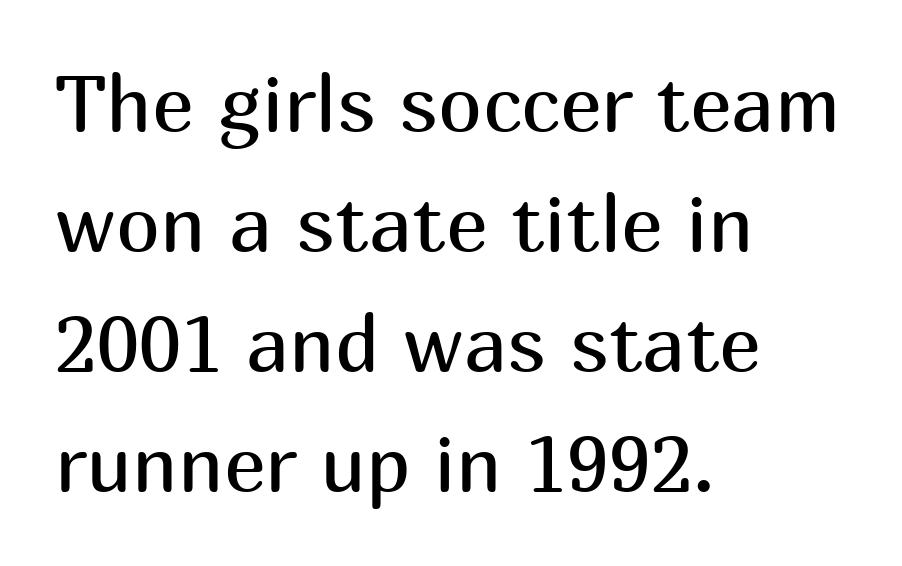
{"serif": "no", "italic": "no", "bold": "no", "weight": "regular", "width": "normal", "stroke_contrast": "medium", "x_height": "medium", "monospaced": "no", "underline": "no", "align": "left", "line_spacing": "normal", "line_spacing_ratio": 1.52, "letter_spacing": "normal", "letter_spacing_em": 0.0, "glyph_px": 79}
